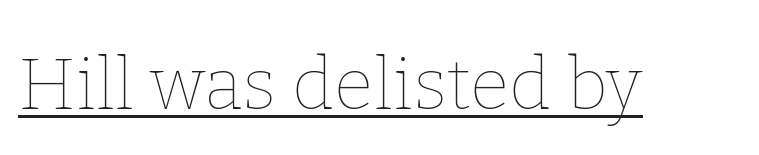
Compared with a typical body face, this is equally light or lighter still. The face used here is proportionally spaced, like ordinary book or web type. The rendering keeps characters at their native spacing. Tall strokes in this sample are plumb rather than angled. Students, observe the line beneath the letters — that is underlining.
